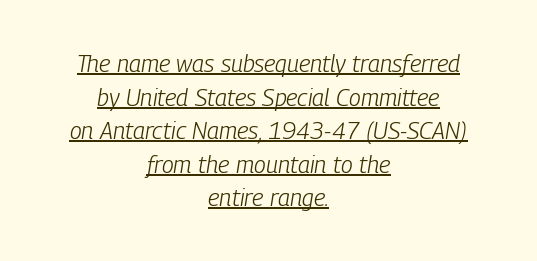
The image shows 24 px text type, italic (leaning right); set centered, normal line spacing (1.4x), normal letter spacing, underlined.
